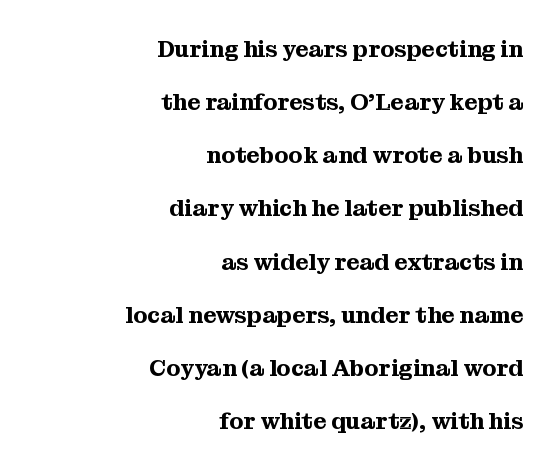
{"italic": "no", "underline": "no", "align": "right", "line_spacing": "loose", "line_spacing_ratio": 2.31, "letter_spacing": "normal", "letter_spacing_em": 0.0, "glyph_px": 23}
